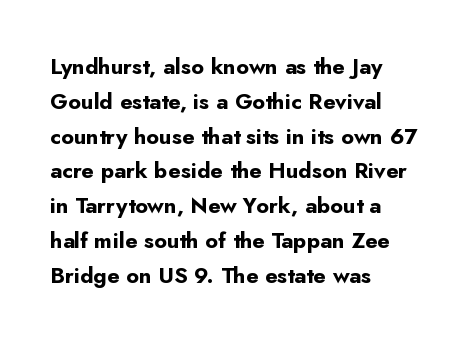
{"italic": "no", "bold": "yes", "underline": "no", "align": "left", "line_spacing": "normal", "line_spacing_ratio": 1.58, "letter_spacing": "normal", "letter_spacing_em": 0.0, "glyph_px": 22}
